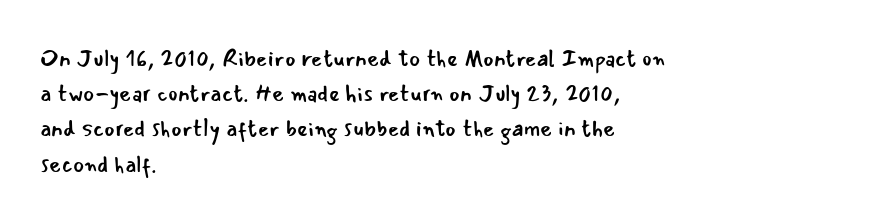
A typesetter would call this leading conventional body-copy spacing. Casual observation: everything's shoved over to the left. Counters stay open thanks to moderate or lighter strokes. The lettering stays uniformly vertical, giving the passage a roman look. No extra tracking has been applied to these lines. The gap between lines stays unmarked.
